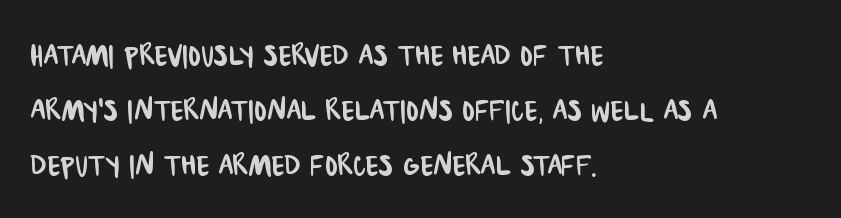
{"serif": "no", "width": "condensed", "stroke_contrast": "low", "x_height": "large", "monospaced": "no", "underline": "no", "align": "left", "line_spacing": "normal", "line_spacing_ratio": 1.45, "letter_spacing": "normal", "letter_spacing_em": 0.0, "glyph_px": 38}
